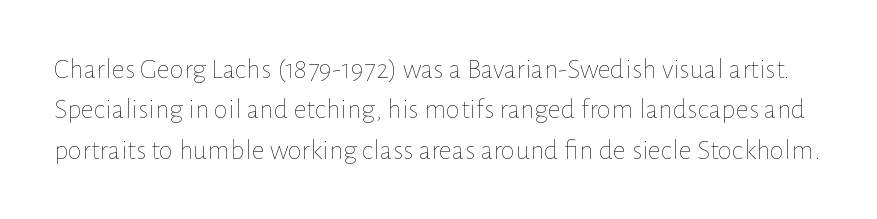
The image shows 29 px thin type, upright; set normal line spacing (1.39x), normal letter spacing, not underlined; low stroke contrast and a medium x-height.
